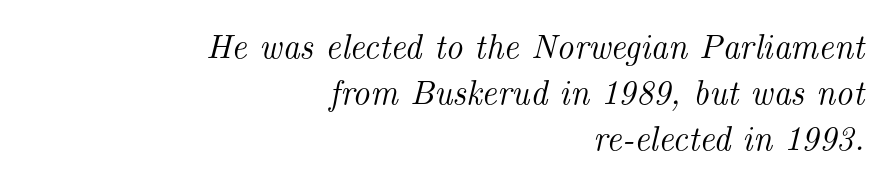
Q: Is the text italic (slanted)? A: Yes, it leans right by about 14 degrees.
Q: Is the typeface a serif or a sans-serif typeface? A: Serif.
Q: Is the text underlined? A: No.
Q: How is the paragraph aligned? A: Right-aligned.
Q: Is the spacing between letters normal or unusually wide? A: Normal.
Q: Is the spacing between lines tight, normal or loose? A: Normal.
Q: Width (condensed, normal, or wide)? A: Normal.
Q: Stroke contrast? A: Medium.
Q: x-height? A: Small.
Q: Monospaced? A: No.
